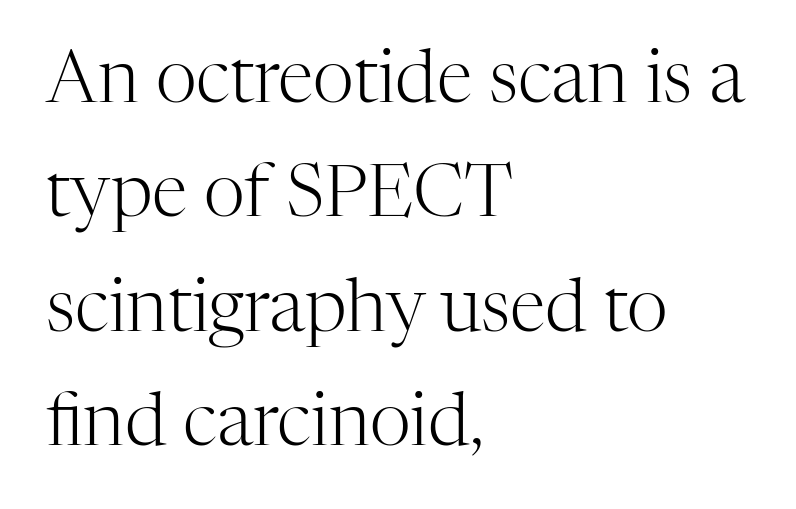
Q: Is the text bold? A: No.
Q: Is the text italic (slanted)? A: No, it is upright.
Q: Is the typeface a serif or a sans-serif typeface? A: Serif.
Q: Is the text underlined? A: No.
Q: How is the paragraph aligned? A: Left-aligned.
Q: Is the spacing between letters normal or unusually wide? A: Normal.
Q: Is the spacing between lines tight, normal or loose? A: Normal.
Q: Width (condensed, normal, or wide)? A: Normal.
Q: Stroke contrast? A: High.
Q: x-height? A: Medium.
Q: Monospaced? A: No.
